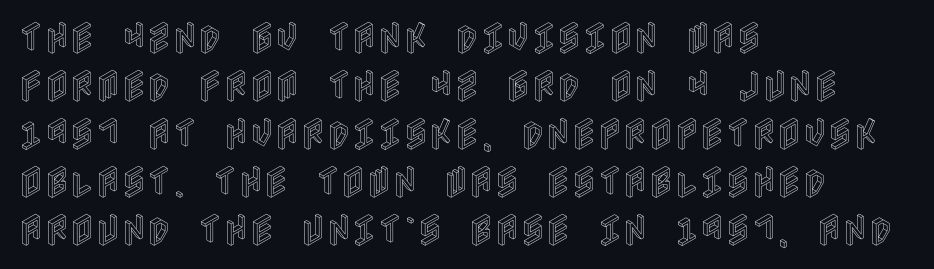
A clean baseline with only descenders dipping below it. Horizontally, the lines are justified to the leading edge only. The rows are spaced the way most documents space them. The type is set solid horizontally, with unmodified tracking. The lettering holds an erect, upright posture throughout.
